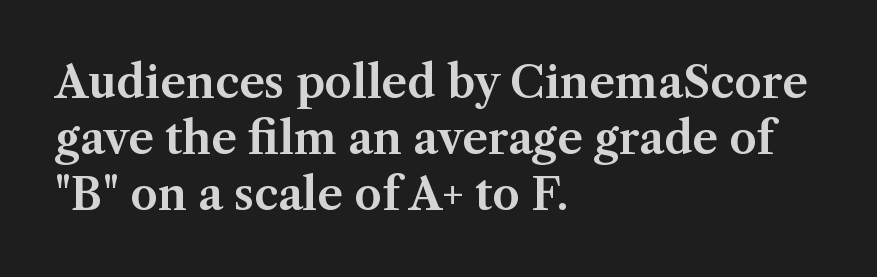
{"serif": "yes", "italic": "no", "width": "normal", "stroke_contrast": "medium", "x_height": "medium", "monospaced": "no", "underline": "no", "align": "left", "line_spacing": "normal", "line_spacing_ratio": 1.27, "letter_spacing": "normal", "letter_spacing_em": 0.0, "glyph_px": 44}
